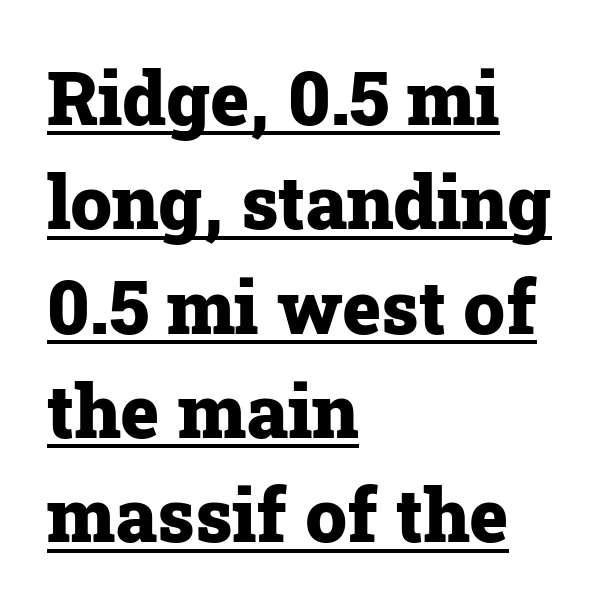
The image shows 74 px heavy serif type, upright; set left-aligned, normal line spacing (1.41x), normal letter spacing, underlined; low stroke contrast and a medium x-height.
